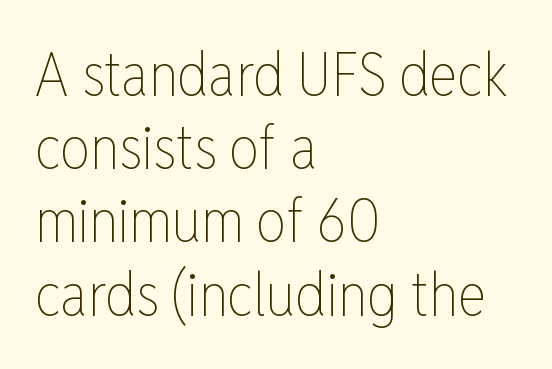
{"italic": "no", "bold": "no", "weight": "thin", "width": "condensed", "stroke_contrast": "low", "x_height": "medium", "monospaced": "no", "underline": "no", "align": "left", "line_spacing_ratio": 1.22, "letter_spacing": "normal", "letter_spacing_em": 0.0, "glyph_px": 60}
